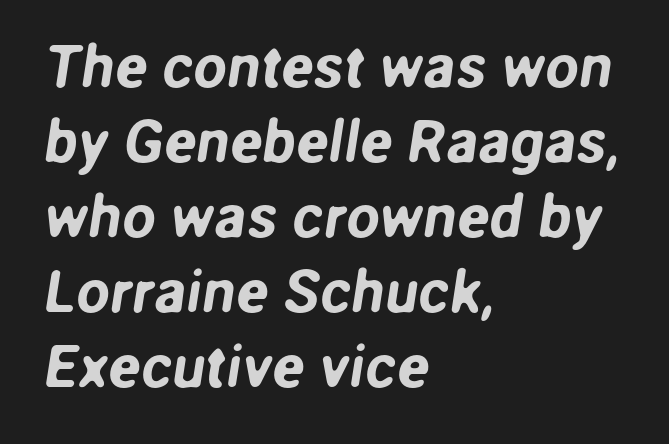
{"serif": "no", "width": "normal", "stroke_contrast": "low", "x_height": "medium", "monospaced": "no", "underline": "no", "align": "left", "line_spacing": "normal", "line_spacing_ratio": 1.25, "letter_spacing": "normal", "letter_spacing_em": 0.0, "glyph_px": 60}
